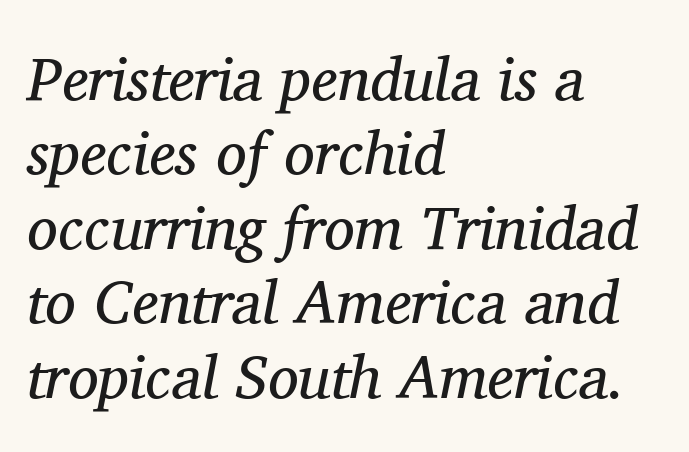
{"serif": "yes", "italic": "yes", "lean": "right", "slant_degrees": 11, "bold": "no", "weight": "regular", "width": "normal", "stroke_contrast": "medium", "x_height": "medium", "monospaced": "no", "underline": "no", "align": "left", "line_spacing_ratio": 1.22, "letter_spacing": "normal", "letter_spacing_em": 0.0, "glyph_px": 61}
